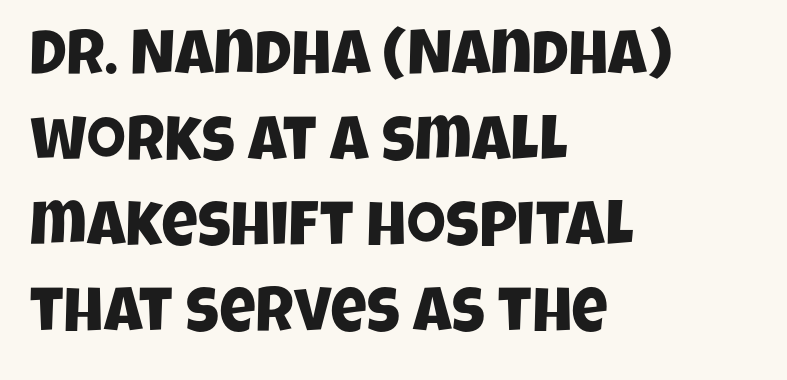
The image shows 63 px condensed sans-serif type; set left-aligned, normal line spacing (1.36x), normal letter spacing, not underlined; low stroke contrast and a large x-height.
